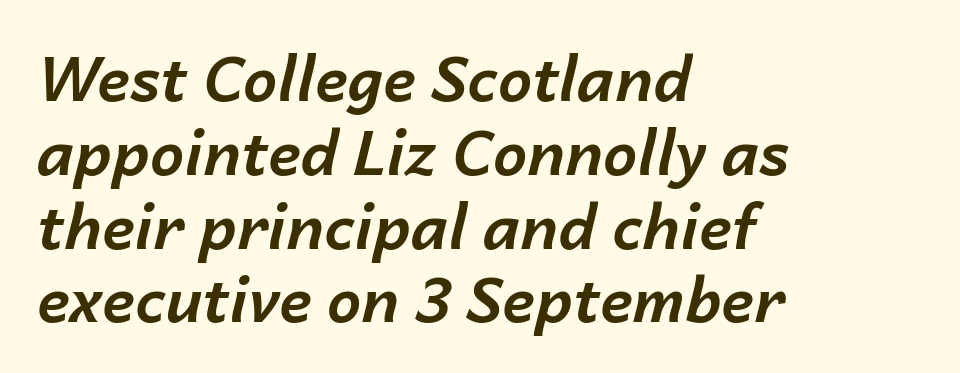
Q: Is the text bold? A: Yes.
Q: Is the text italic (slanted)? A: Yes, it leans right by about 14 degrees.
Q: Is the text underlined? A: No.
Q: How is the paragraph aligned? A: Left-aligned.
Q: Is the spacing between letters normal or unusually wide? A: Normal.
Q: Width (condensed, normal, or wide)? A: Normal.
Q: Stroke contrast? A: Low.
Q: x-height? A: Medium.
Q: Monospaced? A: No.
